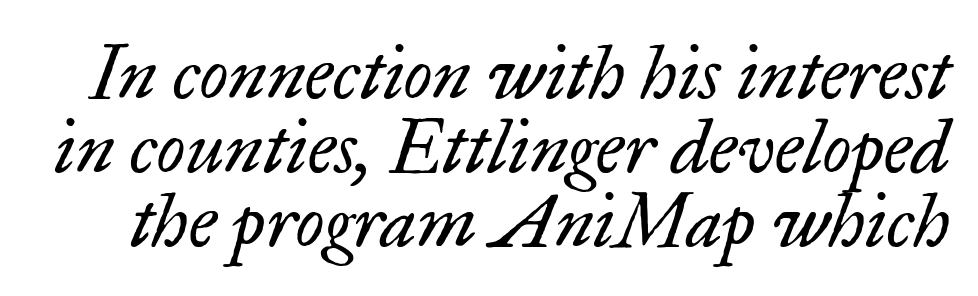
The image shows 74 px regular-weight serif type, italic (leaning right); set tight line spacing (1.0x), normal letter spacing, not underlined; low stroke contrast and a small x-height.
